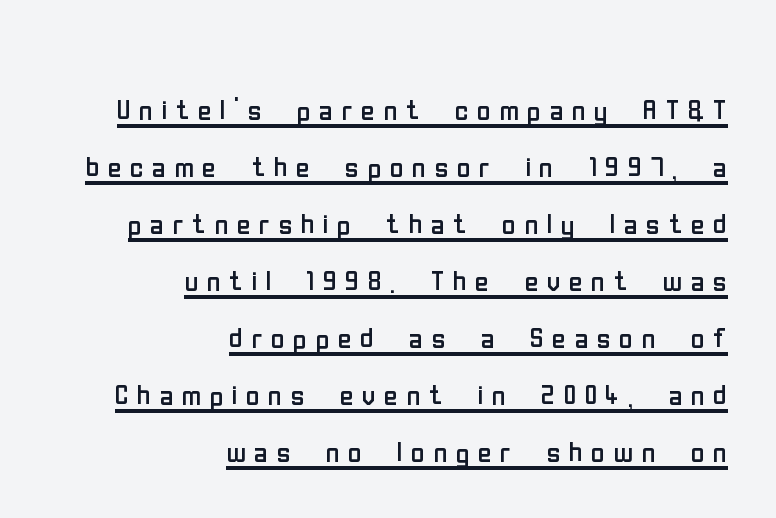
The image shows 38 px regular-weight, condensed sans-serif type, upright; set right-aligned, normal line spacing (1.5x), unusually wide letter spacing (+0.22 em), underlined; low stroke contrast and a medium x-height.
